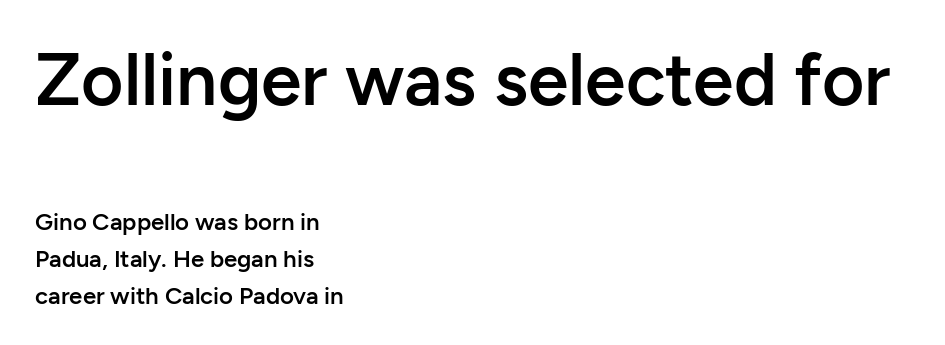
Q: Is the text bold? A: Semi-bold.
Q: Is the text italic (slanted)? A: No, it is upright.
Q: Is the typeface a serif or a sans-serif typeface? A: Sans-serif.
Q: Is the text underlined? A: No.
Q: How is the paragraph aligned? A: Left-aligned.
Q: Is the spacing between letters normal or unusually wide? A: Normal.
Q: Is the spacing between lines tight, normal or loose? A: Normal.
Q: Which block of text is set in a larger size, the first (top) or the second (bottom)? A: The first (top) one.
Q: Width (condensed, normal, or wide)? A: Normal.
Q: Stroke contrast? A: Low.
Q: x-height? A: Medium.
Q: Monospaced? A: No.
